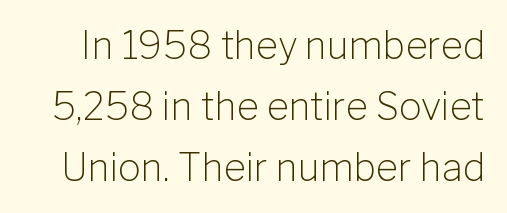
Q: Is the text bold? A: No.
Q: Is the text italic (slanted)? A: No, it is upright.
Q: Is the typeface a serif or a sans-serif typeface? A: Sans-serif.
Q: Is the text underlined? A: No.
Q: Is the spacing between letters normal or unusually wide? A: Normal.
Q: Is the spacing between lines tight, normal or loose? A: Normal.
Q: Width (condensed, normal, or wide)? A: Normal.
Q: Stroke contrast? A: Low.
Q: x-height? A: Medium.
Q: Monospaced? A: No.
